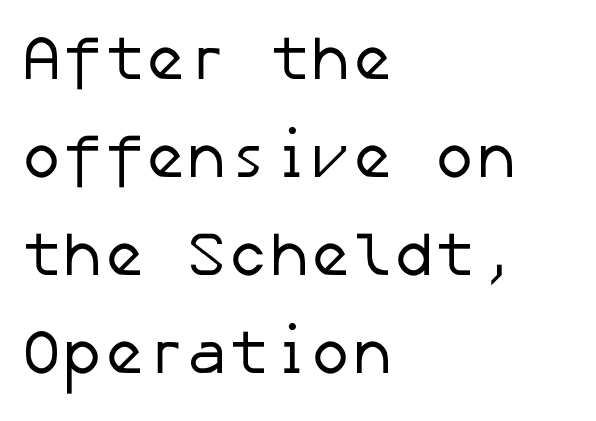
The image shows 62 px regular-weight sans-serif type; set left-aligned, normal line spacing (1.58x), normal letter spacing, not underlined; low stroke contrast and a medium x-height.
